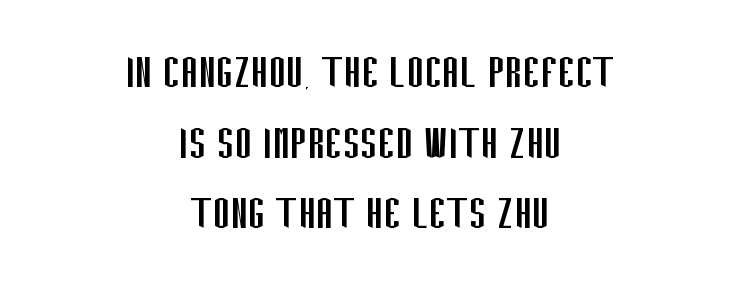
Q: Is the text bold? A: No.
Q: Is the text italic (slanted)? A: No, it is upright.
Q: Is the typeface a serif or a sans-serif typeface? A: Sans-serif.
Q: Is the text underlined? A: No.
Q: How is the paragraph aligned? A: Centered.
Q: Is the spacing between letters normal or unusually wide? A: Normal.
Q: Is the spacing between lines tight, normal or loose? A: Normal.
Q: Width (condensed, normal, or wide)? A: Condensed.
Q: Stroke contrast? A: Low.
Q: x-height? A: Large.
Q: Monospaced? A: No.
